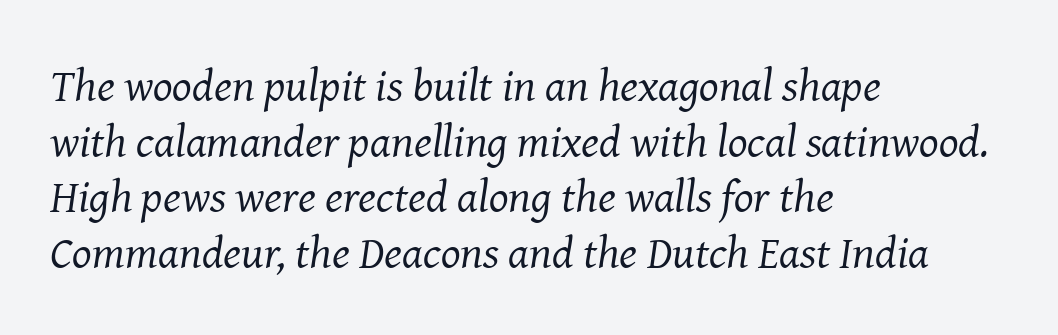
The image shows 46 px regular-weight serif type, italic (leaning right); set left-aligned, line spacing 1.21x, normal letter spacing, not underlined; medium stroke contrast and a medium x-height.
